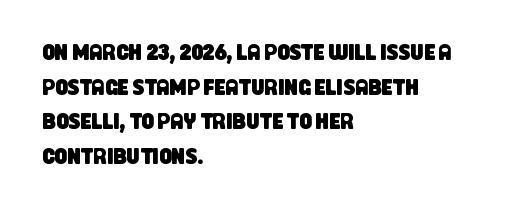
The image shows 22 px text type; set left-aligned, normal line spacing (1.57x), normal letter spacing, not underlined.
